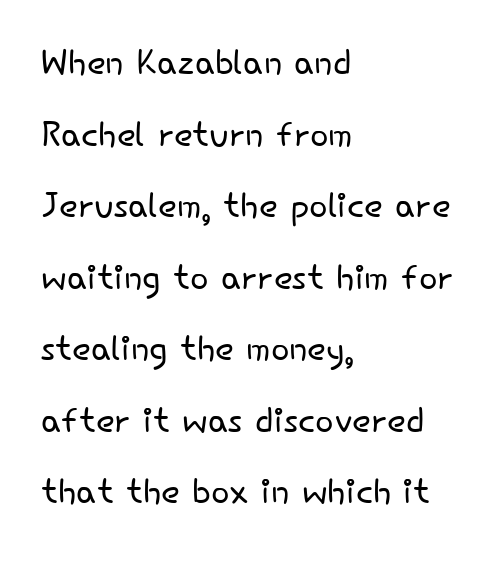
Q: Is the text bold? A: No.
Q: Is the text italic (slanted)? A: No, it is upright.
Q: Is the typeface a serif or a sans-serif typeface? A: Sans-serif.
Q: Is the text underlined? A: No.
Q: How is the paragraph aligned? A: Left-aligned.
Q: Is the spacing between letters normal or unusually wide? A: Normal.
Q: Is the spacing between lines tight, normal or loose? A: Normal.
Q: Width (condensed, normal, or wide)? A: Normal.
Q: Stroke contrast? A: Low.
Q: x-height? A: Small.
Q: Monospaced? A: No.
